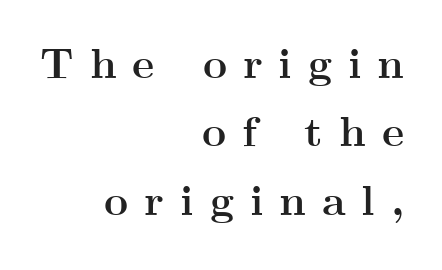
Q: Is the text bold? A: Yes.
Q: Is the text italic (slanted)? A: No, it is upright.
Q: Is the typeface a serif or a sans-serif typeface? A: Serif.
Q: Is the text underlined? A: No.
Q: How is the paragraph aligned? A: Right-aligned.
Q: Is the spacing between letters normal or unusually wide? A: Unusually wide.
Q: Is the spacing between lines tight, normal or loose? A: Normal.
Q: Width (condensed, normal, or wide)? A: Wide.
Q: Stroke contrast? A: Medium.
Q: x-height? A: Small.
Q: Monospaced? A: No.
